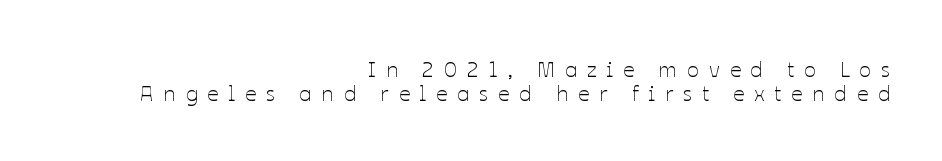
This sample is right-justified, so line beginnings fall wherever the words allow. Rows of type sit shoulder to shoulder in the vertical direction. Does extra space separate the letters? Yes, quite a lot of it. Unlike italic type, these characters show no tilt at all. This rendering features lettering with no underline. The letters look calm and open, with moderate or lighter stems.
